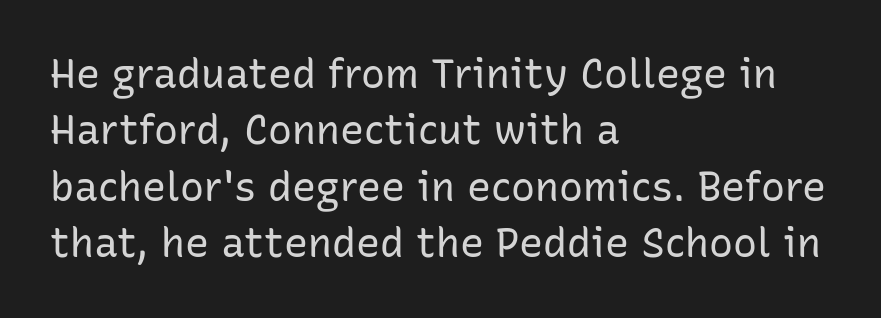
The image shows 40 px regular-weight sans-serif type, upright; set left-aligned, normal line spacing (1.41x), normal letter spacing, not underlined; low stroke contrast and a medium x-height.
